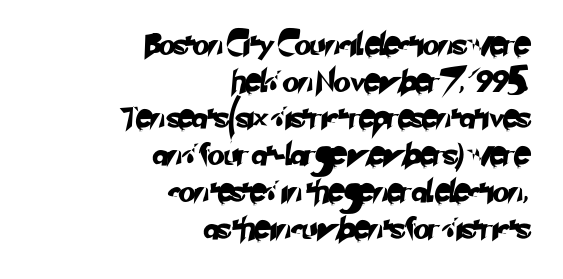
The image shows 22 px text type; set right-aligned, normal line spacing (1.67x), normal letter spacing, not underlined.
